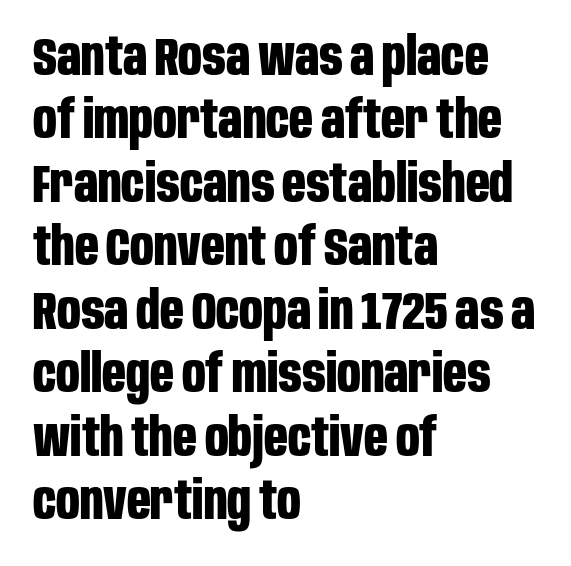
Q: Is the text bold? A: Yes.
Q: Is the text italic (slanted)? A: No, it is upright.
Q: Is the typeface a serif or a sans-serif typeface? A: Sans-serif.
Q: Is the text underlined? A: No.
Q: How is the paragraph aligned? A: Left-aligned.
Q: Is the spacing between letters normal or unusually wide? A: Normal.
Q: Width (condensed, normal, or wide)? A: Condensed.
Q: Stroke contrast? A: Low.
Q: x-height? A: Large.
Q: Monospaced? A: No.
